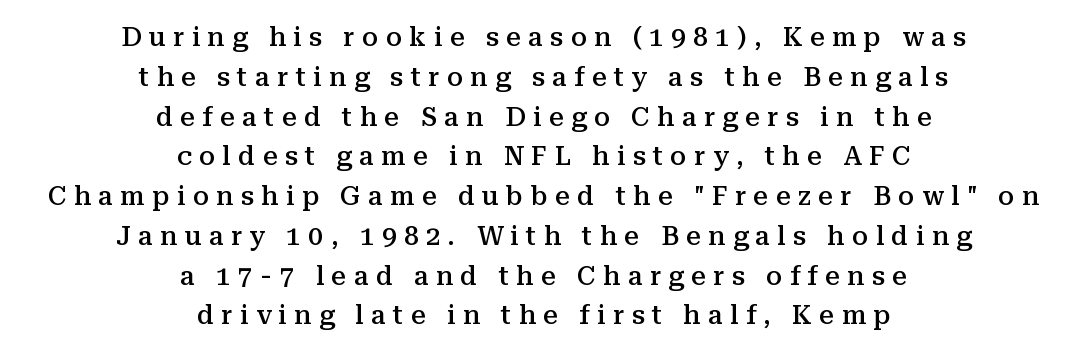
The image shows 26 px text type, upright; set centered, normal line spacing (1.53x), unusually wide letter spacing (+0.29 em), not underlined.
